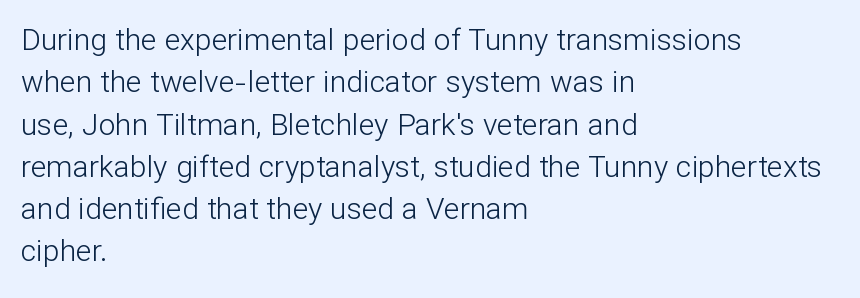
No italicization has been applied; the sample stays upright. Weight: not bold — regular or lighter. Varying glyph widths throughout — classic text-font behaviour. Each word holds together tightly as a unit, with standard inter-letter gaps. A classic flush-left, rag-right setting is used for this passage. The glyphs are unaccompanied by any horizontal stroke below them.
